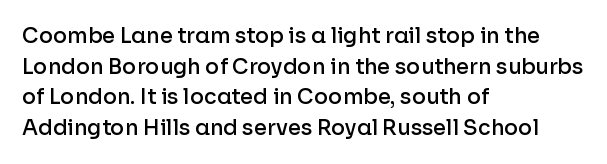
The image shows 21 px text type, upright; set left-aligned, normal line spacing (1.46x), normal letter spacing, not underlined.
